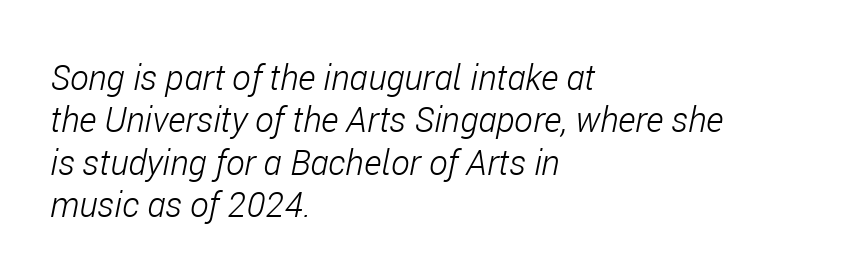
{"italic": "yes", "lean": "right", "slant_degrees": 11, "bold": "no", "weight": "light", "width": "condensed", "stroke_contrast": "low", "x_height": "medium", "monospaced": "no", "underline": "no", "align": "left", "line_spacing_ratio": 1.21, "letter_spacing": "normal", "letter_spacing_em": 0.0, "glyph_px": 35}
